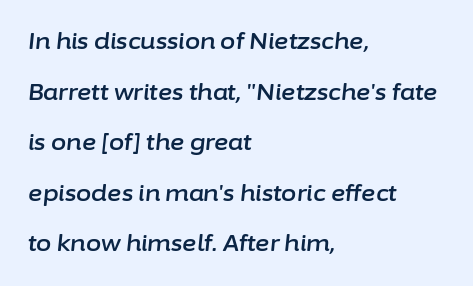
The image shows 22 px text type, italic (leaning right); set left-aligned, loose line spacing (2.3x), normal letter spacing, not underlined.
